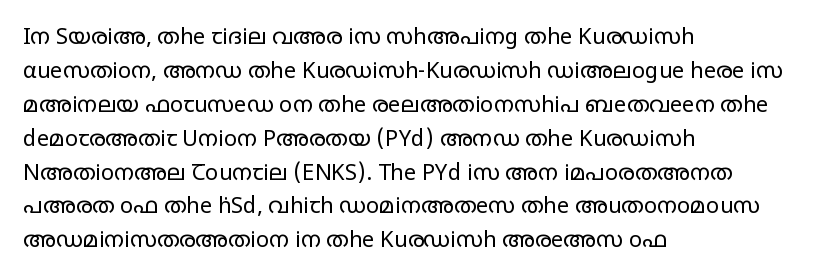
The image shows 22 px text type, upright; set left-aligned, normal line spacing (1.54x), normal letter spacing, not underlined.
